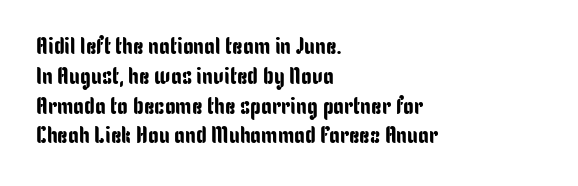
This sample uses an upright cut, with every glyph sitting square on the baseline. The space beneath each line is pristine and unruled. Short note: letters normally spaced. A classic flush-left, rag-right setting is used for this passage.
